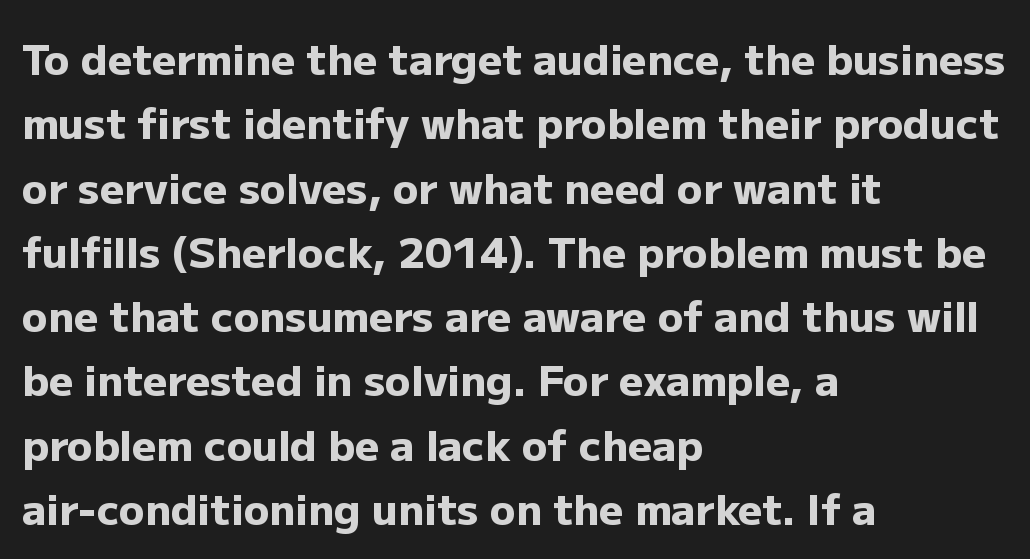
This sample keeps an unexceptional amount of space between lines. Where is the straight margin? On the left. Compared with typical body copy, the letter spacing here is the same. The face used here has the dense, thick strokes of a bold. No italicization has been applied; the sample stays upright.
